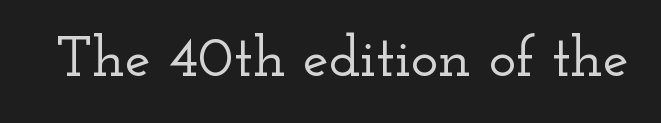
You could not count columns in this text — the font is proportionally spaced. Letter spacing: default. Type style note: has serifs. Do the letters lean? They stand straight. Underline: absent.
